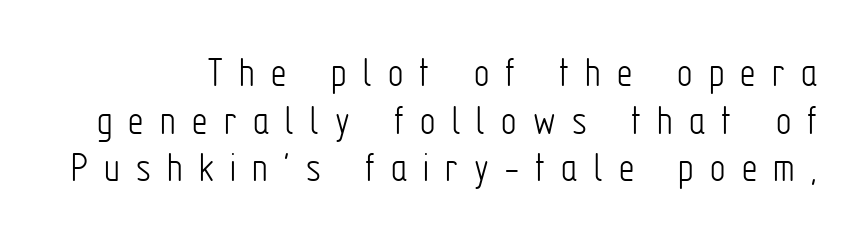
Designer's note — italics off, roman on. A typesetter would label this face a sans. Is this a fixed-width face? No — the glyphs have proportional, varying widths. The gaps between neighbouring characters are conspicuously large. Notice how descenders almost collide with the ascenders below — that's tight leading. The glyphs are unaccompanied by any horizontal stroke below them.
